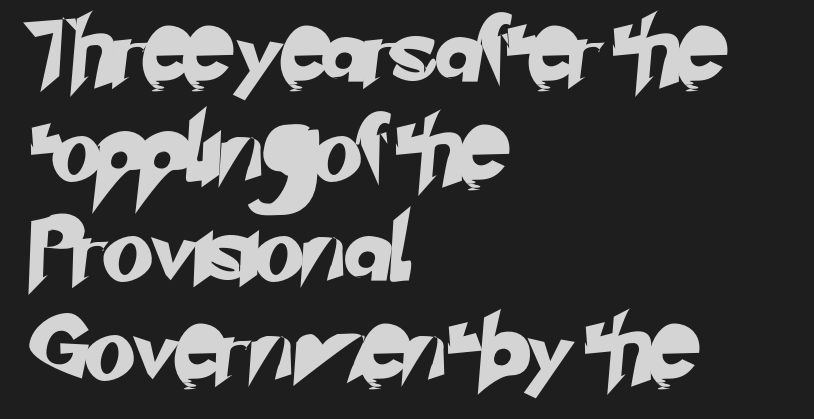
The image shows 65 px sans-serif type; set left-aligned, normal line spacing (1.53x), normal letter spacing, not underlined; low stroke contrast and a small x-height.
